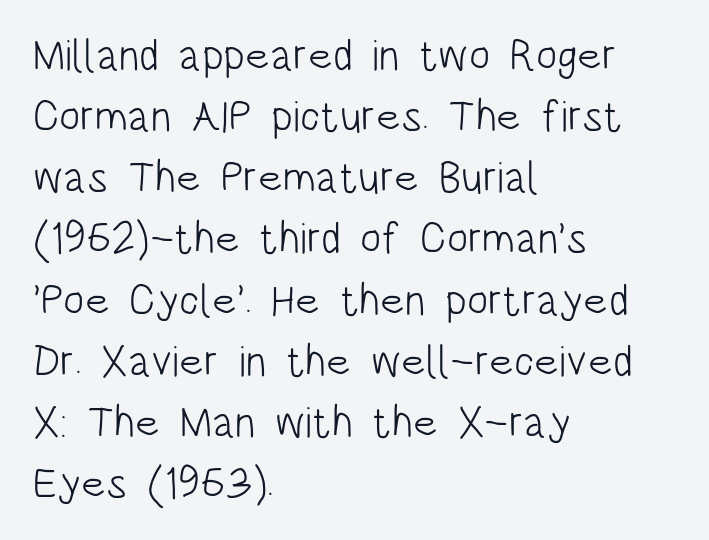
{"serif": "no", "italic": "no", "bold": "no", "weight": "light", "width": "condensed", "stroke_contrast": "low", "x_height": "large", "monospaced": "no", "underline": "no", "align": "left", "line_spacing": "normal", "line_spacing_ratio": 1.39, "letter_spacing": "normal", "letter_spacing_em": 0.0, "glyph_px": 44}
